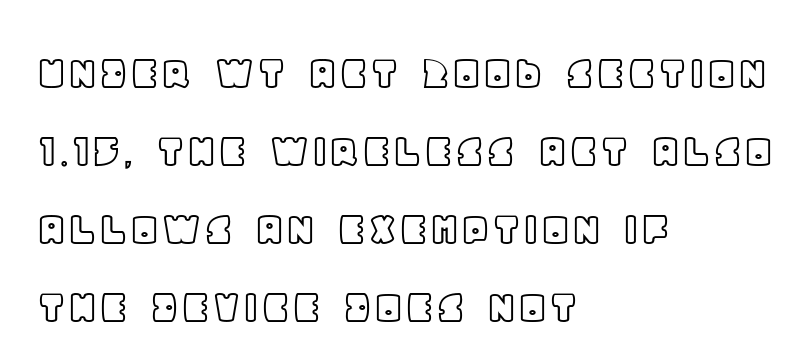
Q: Is the text italic (slanted)? A: No, it is upright.
Q: Is the text underlined? A: No.
Q: How is the paragraph aligned? A: Left-aligned.
Q: Is the spacing between letters normal or unusually wide? A: Normal.
Q: Is the spacing between lines tight, normal or loose? A: Normal.
Q: Width (condensed, normal, or wide)? A: Normal.
Q: x-height? A: Large.
Q: Monospaced? A: No.
